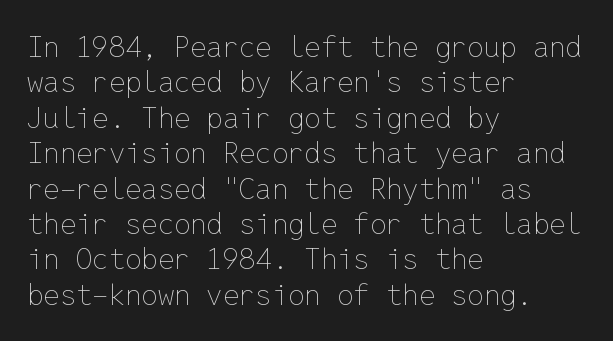
The ragged edge is on the right, which tells us the setting is flush left. This is roman type, the default non-slanted kind. The letters march in equal steps, a hallmark of fixed-pitch type. The passage shown is not bold in any degree.
